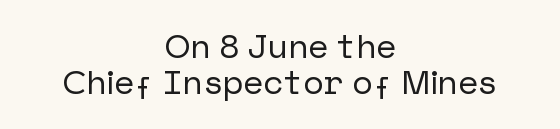
The image shows 34 px sans-serif type, upright; set centered, tight line spacing (1.06x), normal letter spacing, not underlined; low stroke contrast and a medium x-height.
